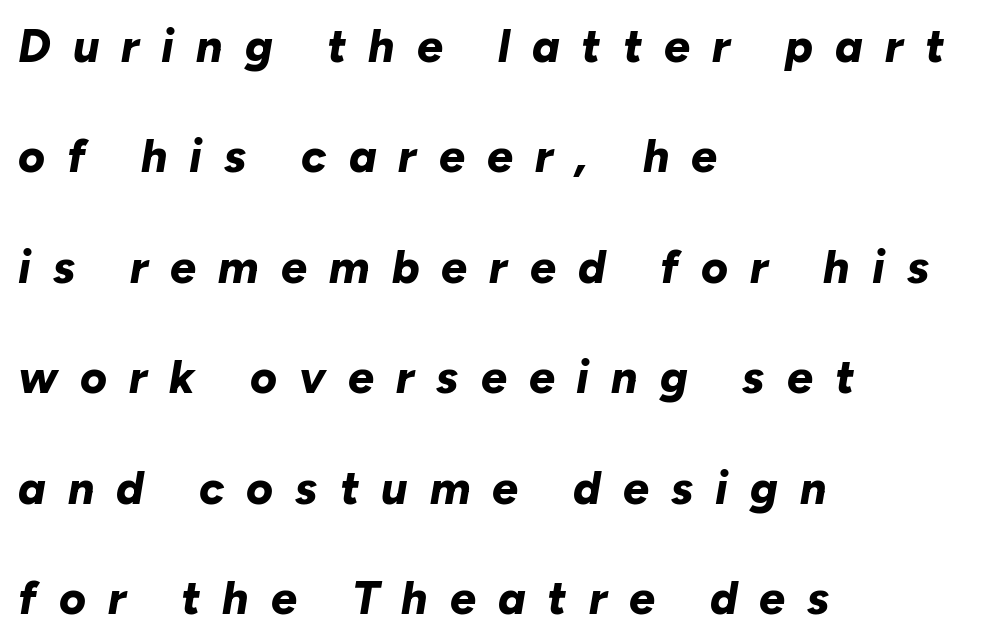
{"italic": "yes", "lean": "right", "slant_degrees": 10, "bold": "yes", "weight": "bold", "width": "normal", "stroke_contrast": "low", "x_height": "medium", "monospaced": "no", "underline": "no", "align": "left", "line_spacing": "loose", "line_spacing_ratio": 2.4, "letter_spacing": "wide", "letter_spacing_em": 0.48, "glyph_px": 46}
